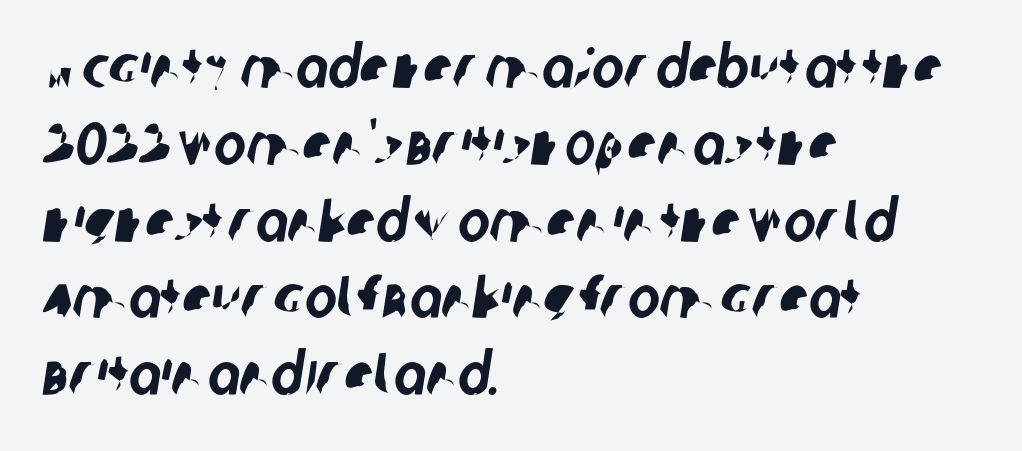
A bare baseline throughout the passage. The rendering uses natural spacing where letterforms have individual widths. How are the letters spaced? Ordinarily, with no added tracking. Each line starts at the same left margin while the right side varies. Serif or sans? Sans — the stroke terminals are bare.
